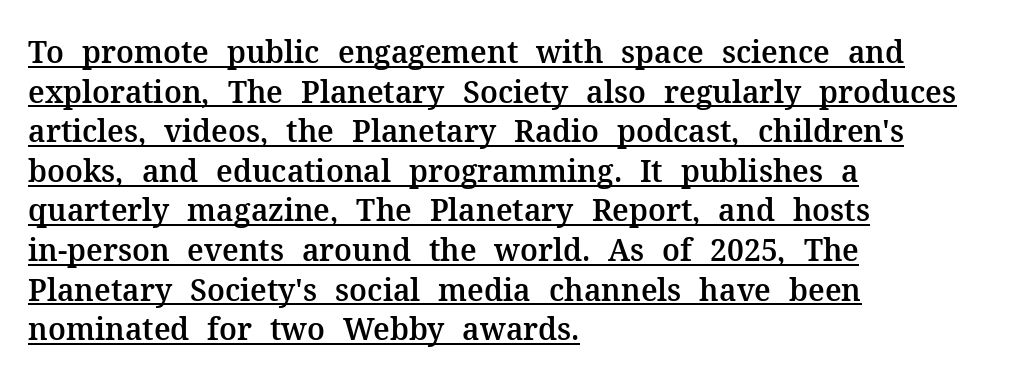
Decoration check: the copy is underlined. Alignment: flush left. Characters remain perfectly vertical along every line. Look at the tracking — it's just the regular setting, nothing added. Vertical spacing — default. Proportional: the letters do not fall into vertical columns.
